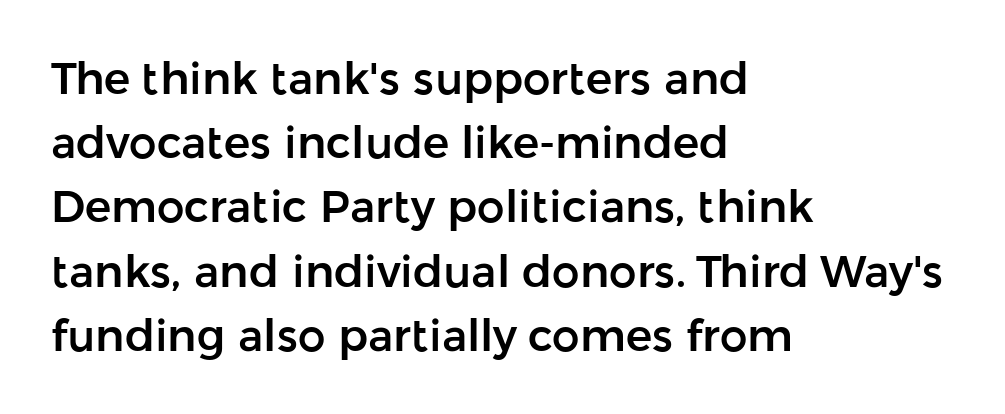
Q: Is the text italic (slanted)? A: No, it is upright.
Q: Is the typeface a serif or a sans-serif typeface? A: Sans-serif.
Q: Is the text underlined? A: No.
Q: How is the paragraph aligned? A: Left-aligned.
Q: Is the spacing between letters normal or unusually wide? A: Normal.
Q: Is the spacing between lines tight, normal or loose? A: Normal.
Q: Width (condensed, normal, or wide)? A: Normal.
Q: Stroke contrast? A: Low.
Q: x-height? A: Medium.
Q: Monospaced? A: No.
